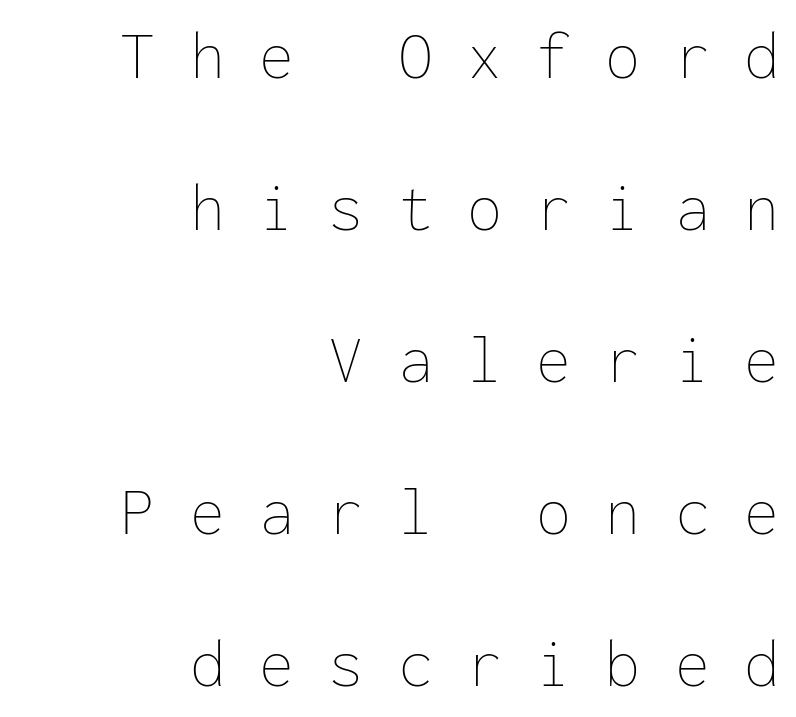
{"italic": "no", "bold": "no", "weight": "thin", "width": "normal", "stroke_contrast": "low", "x_height": "medium", "monospaced": "yes", "underline": "no", "align": "right", "line_spacing": "loose", "line_spacing_ratio": 2.17, "letter_spacing": "wide", "letter_spacing_em": 0.49, "glyph_px": 70}
